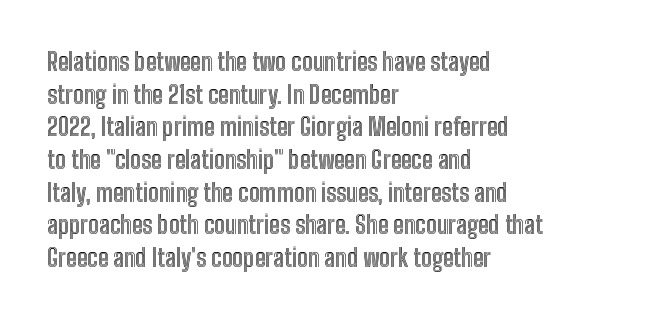
Q: Is the text italic (slanted)? A: No, it is upright.
Q: Is the text underlined? A: No.
Q: How is the paragraph aligned? A: Left-aligned.
Q: Is the spacing between letters normal or unusually wide? A: Normal.
Q: Is the spacing between lines tight, normal or loose? A: Normal.
